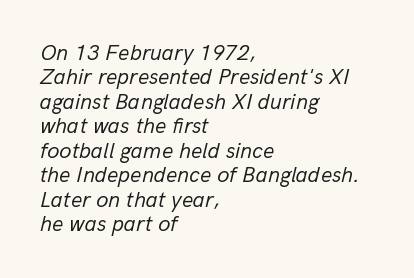
{"italic": "yes", "lean": "right", "slant_degrees": 13, "bold": "no", "underline": "no", "align": "left", "line_spacing": "tight", "line_spacing_ratio": 1.11, "letter_spacing": "normal", "letter_spacing_em": 0.0, "glyph_px": 22}
